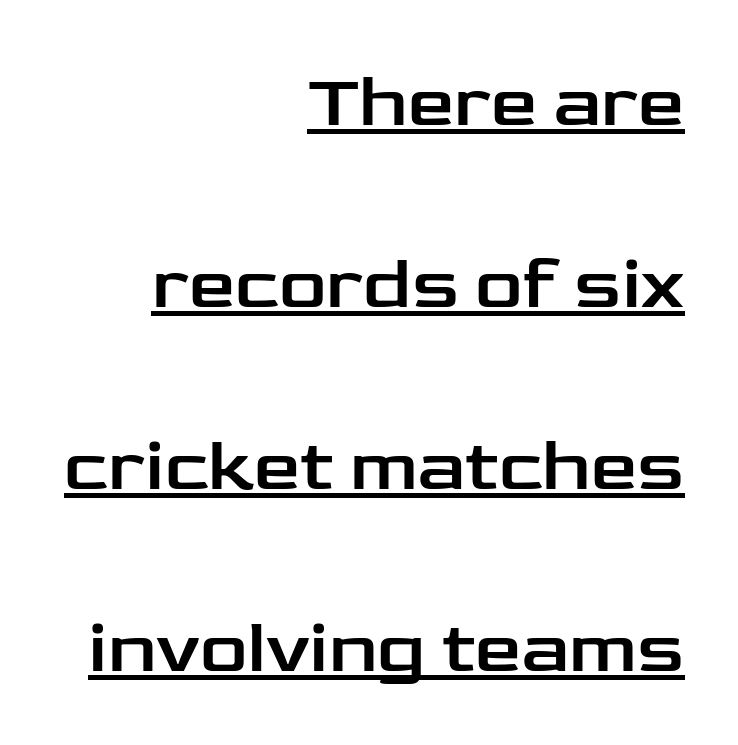
{"serif": "no", "italic": "no", "width": "wide", "stroke_contrast": "low", "x_height": "medium", "monospaced": "no", "underline": "yes", "align": "right", "line_spacing": "loose", "line_spacing_ratio": 2.46, "letter_spacing": "normal", "letter_spacing_em": 0.0, "glyph_px": 74}
